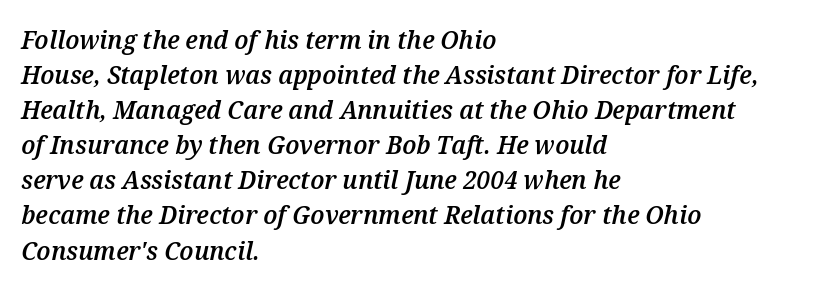
Q: Is the text bold? A: Semi-bold.
Q: Is the text italic (slanted)? A: Yes, it leans right by about 12 degrees.
Q: Is the text underlined? A: No.
Q: How is the paragraph aligned? A: Left-aligned.
Q: Is the spacing between letters normal or unusually wide? A: Normal.
Q: Is the spacing between lines tight, normal or loose? A: Normal.
